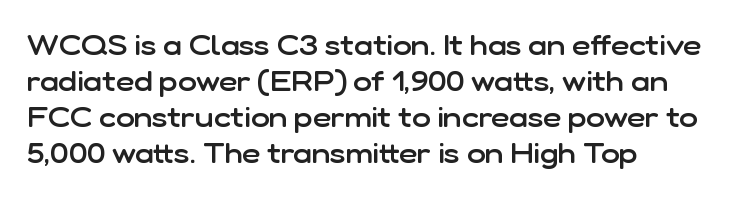
Q: Is the text bold? A: Semi-bold.
Q: Is the text italic (slanted)? A: No, it is upright.
Q: Is the typeface a serif or a sans-serif typeface? A: Sans-serif.
Q: Is the text underlined? A: No.
Q: How is the paragraph aligned? A: Left-aligned.
Q: Is the spacing between letters normal or unusually wide? A: Normal.
Q: Is the spacing between lines tight, normal or loose? A: Normal.
Q: Width (condensed, normal, or wide)? A: Normal.
Q: Stroke contrast? A: Low.
Q: x-height? A: Medium.
Q: Monospaced? A: No.
